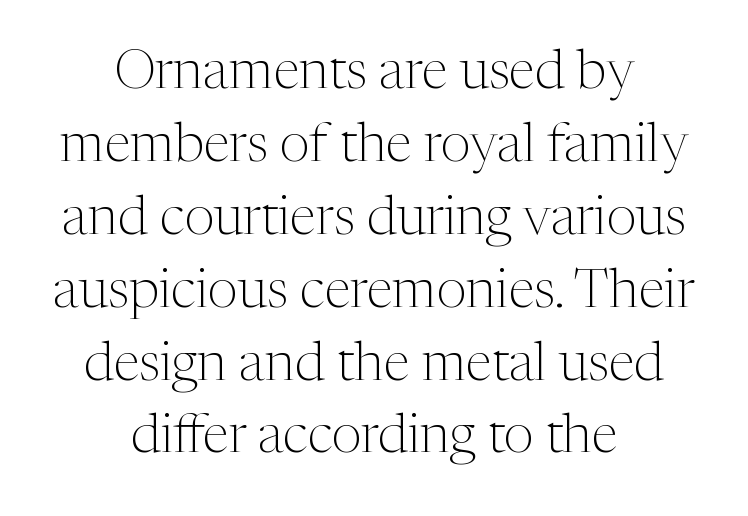
{"serif": "yes", "italic": "no", "bold": "no", "weight": "light", "width": "normal", "stroke_contrast": "medium", "x_height": "medium", "monospaced": "no", "underline": "no", "align": "center", "line_spacing": "normal", "line_spacing_ratio": 1.35, "letter_spacing": "normal", "letter_spacing_em": 0.0, "glyph_px": 54}
